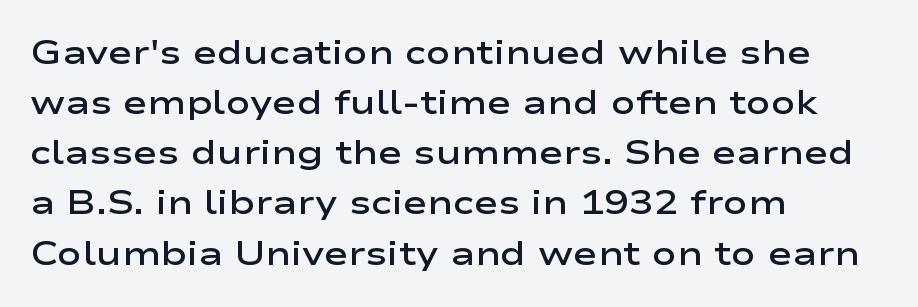
This sample uses a sans-serif face. Teacher's note: observe the even left margin — that is flush-left alignment. Characters remain perfectly vertical along every line. Leading: standard. A somewhat darkened texture: the type is semibold rather than bold.
